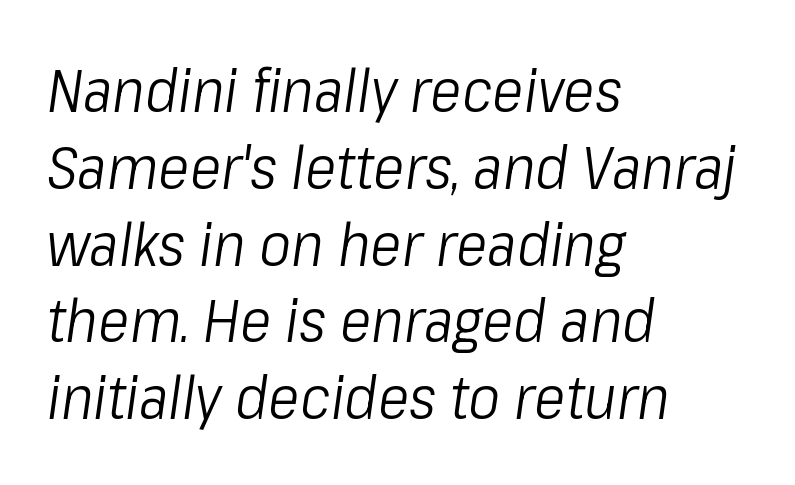
{"italic": "yes", "lean": "right", "slant_degrees": 8, "bold": "no", "weight": "light", "width": "condensed", "stroke_contrast": "low", "x_height": "medium", "monospaced": "no", "underline": "no", "align": "left", "line_spacing": "normal", "line_spacing_ratio": 1.28, "letter_spacing": "normal", "letter_spacing_em": 0.0, "glyph_px": 60}
